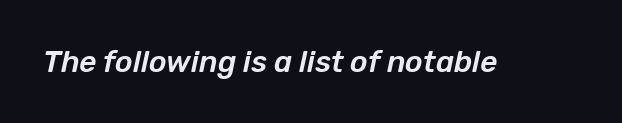
Q: Is the text italic (slanted)? A: Yes, it leans right by about 12 degrees.
Q: Is the text underlined? A: No.
Q: Is the spacing between letters normal or unusually wide? A: Normal.
Q: Width (condensed, normal, or wide)? A: Normal.
Q: Stroke contrast? A: Low.
Q: x-height? A: Medium.
Q: Monospaced? A: No.
